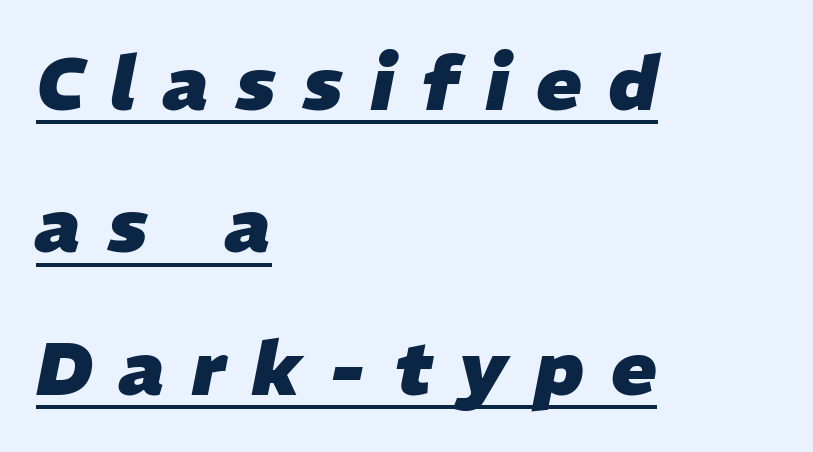
{"italic": "yes", "lean": "right", "slant_degrees": 11, "bold": "yes", "weight": "heavy", "width": "normal", "stroke_contrast": "low", "x_height": "medium", "monospaced": "no", "underline": "yes", "align": "left", "line_spacing": "loose", "line_spacing_ratio": 1.9, "letter_spacing": "wide", "letter_spacing_em": 0.36, "glyph_px": 75}
